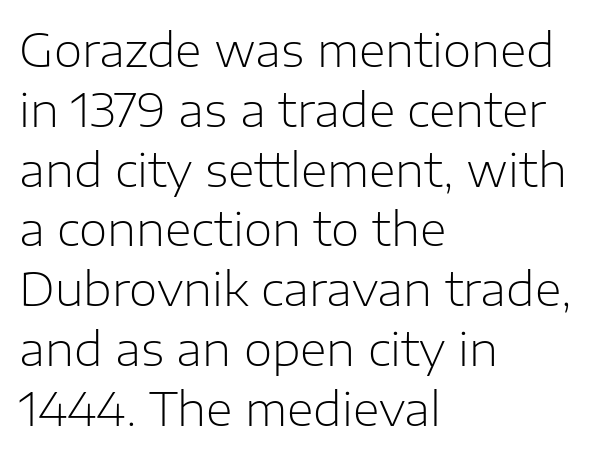
Q: Is the text bold? A: No.
Q: Is the text italic (slanted)? A: No, it is upright.
Q: Is the typeface a serif or a sans-serif typeface? A: Sans-serif.
Q: Is the text underlined? A: No.
Q: How is the paragraph aligned? A: Left-aligned.
Q: Is the spacing between letters normal or unusually wide? A: Normal.
Q: Is the spacing between lines tight, normal or loose? A: Normal.
Q: Width (condensed, normal, or wide)? A: Normal.
Q: Stroke contrast? A: Low.
Q: x-height? A: Medium.
Q: Monospaced? A: No.
